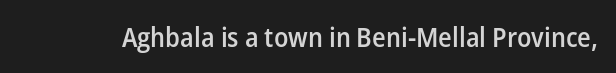
The image shows 27 px text type, upright; set normal letter spacing, not underlined.
